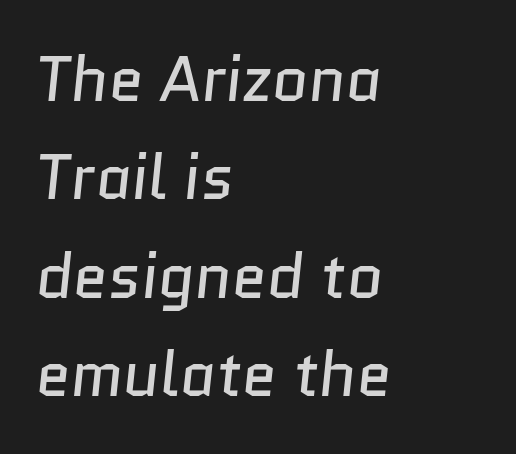
The image shows 63 px regular-weight sans-serif type; set left-aligned, normal line spacing (1.56x), normal letter spacing, not underlined; low stroke contrast and a medium x-height.
